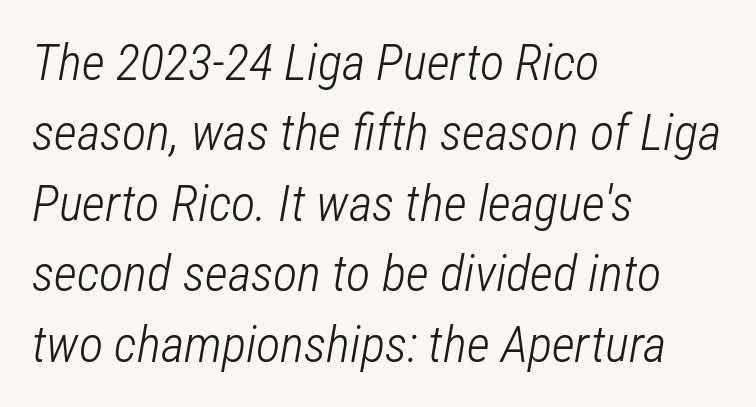
{"italic": "yes", "lean": "right", "slant_degrees": 12, "bold": "no", "weight": "light", "width": "condensed", "stroke_contrast": "low", "x_height": "medium", "monospaced": "no", "underline": "no", "align": "left", "line_spacing": "normal", "line_spacing_ratio": 1.38, "letter_spacing": "normal", "letter_spacing_em": 0.0, "glyph_px": 51}
